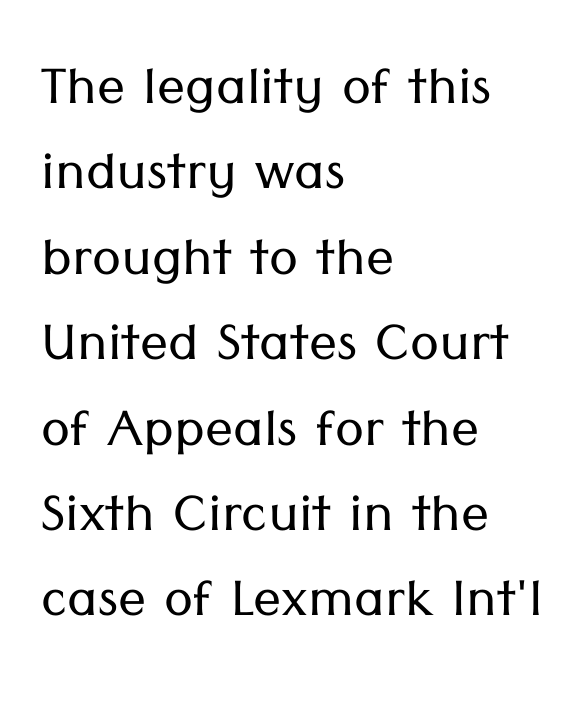
Every stem runs plumb, perpendicular to the baseline. Heaviness? Minimal to ordinary, like unemphasized prose. Note the varied advance widths — an 'i' is clearly narrower than an 'm'. No extra tracking has been applied to these lines. Alignment: flush left.
